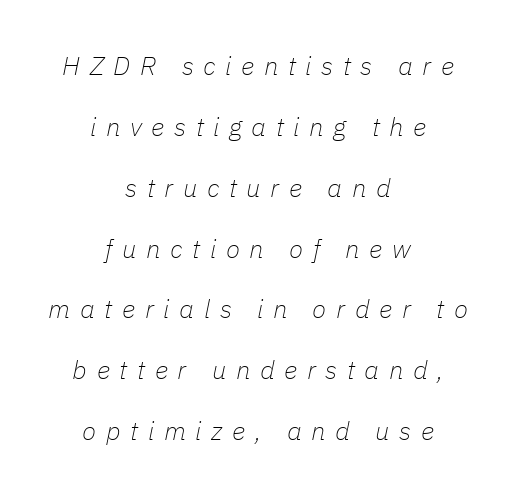
Q: Is the text bold? A: No.
Q: Is the text italic (slanted)? A: Yes, it leans right by about 11 degrees.
Q: Is the text underlined? A: No.
Q: How is the paragraph aligned? A: Centered.
Q: Is the spacing between letters normal or unusually wide? A: Unusually wide.
Q: Is the spacing between lines tight, normal or loose? A: Loose.
